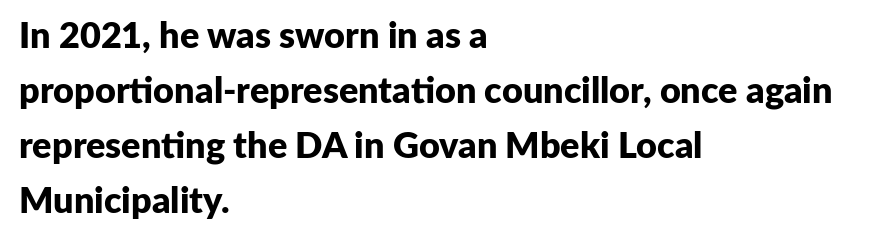
The image shows 36 px bold sans-serif type, upright; set left-aligned, normal line spacing (1.53x), normal letter spacing, not underlined; low stroke contrast and a medium x-height.
